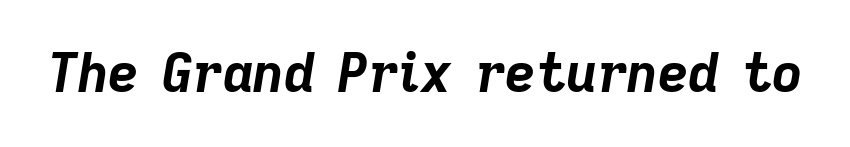
Q: Is the text bold? A: Yes.
Q: Is the text italic (slanted)? A: Yes, it leans right by about 9 degrees.
Q: Is the text underlined? A: No.
Q: Is the spacing between letters normal or unusually wide? A: Normal.
Q: Width (condensed, normal, or wide)? A: Normal.
Q: Stroke contrast? A: Low.
Q: x-height? A: Medium.
Q: Monospaced? A: No.
